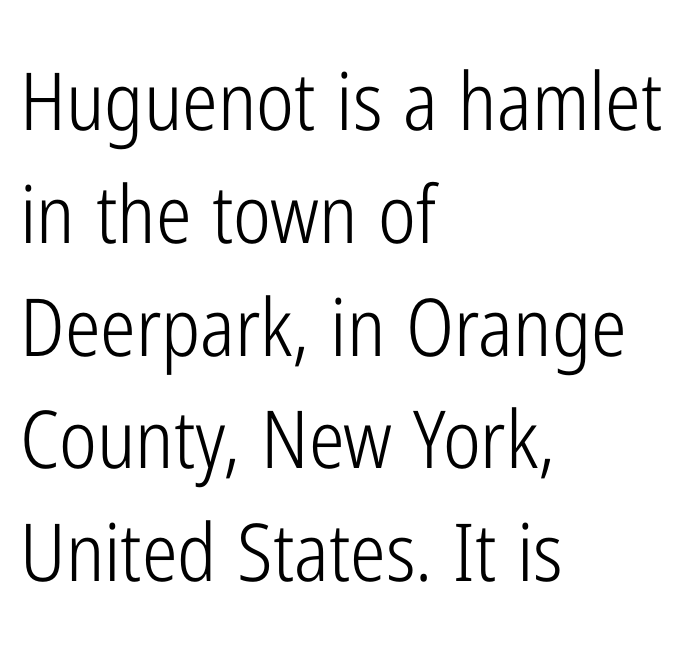
{"serif": "no", "italic": "no", "bold": "no", "weight": "light", "width": "condensed", "stroke_contrast": "low", "x_height": "medium", "monospaced": "no", "underline": "no", "align": "left", "line_spacing": "normal", "line_spacing_ratio": 1.41, "letter_spacing": "normal", "letter_spacing_em": 0.0, "glyph_px": 80}
